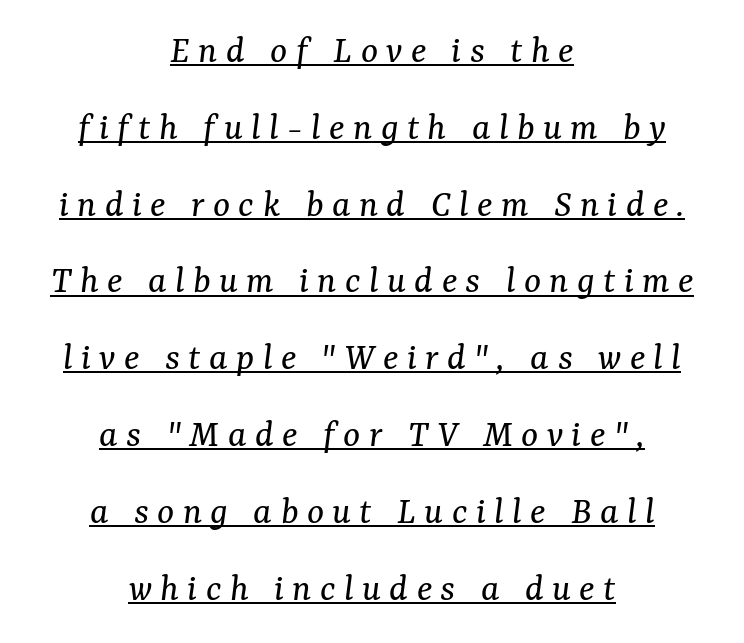
The rendering inserts visible extra space after every character. These lines are rendered in a variable-pitch font. In terms of leading, this rendering errs on the spacious side. Notice how the passage keeps no hard edge, just a central spine. The lettering tilts uniformly, giving the passage an italic look. Does the type have serifs? Yes, each stem ends in a small foot.
